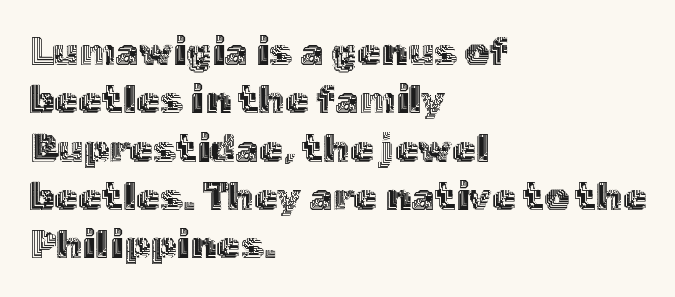
{"italic": "no", "width": "normal", "x_height": "medium", "monospaced": "no", "underline": "no", "align": "left", "line_spacing_ratio": 1.24, "letter_spacing": "normal", "letter_spacing_em": 0.0, "glyph_px": 39}
